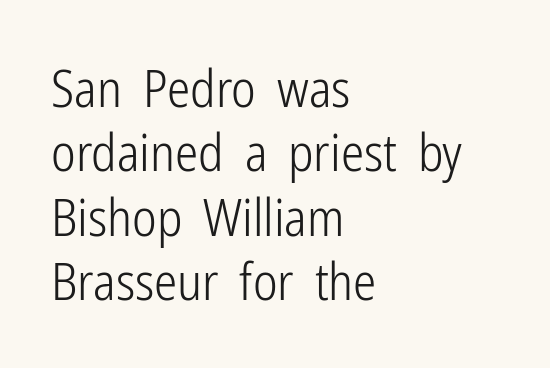
If you drew a ruler down the left edge, every line would touch it. Varying glyph widths throughout — classic text-font behaviour. Each row of text sits above clean, open space. Stem width sits at or under what a default text font uses. Look at the tracking — it's just the regular setting, nothing added. Regarding serifs, this sample does without them.
